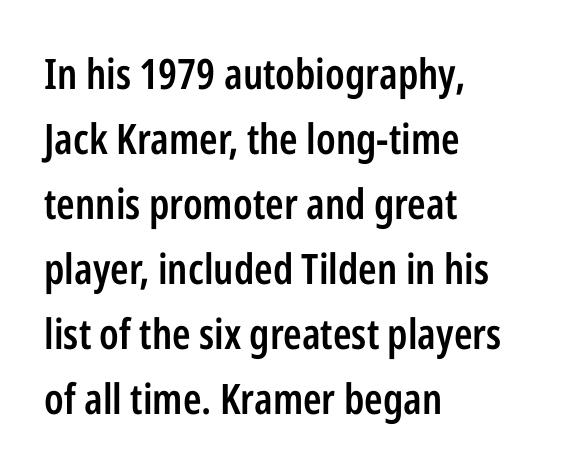
The image shows 42 px semibold, condensed sans-serif type, upright; set left-aligned, normal line spacing (1.55x), normal letter spacing, not underlined; low stroke contrast and a medium x-height.
